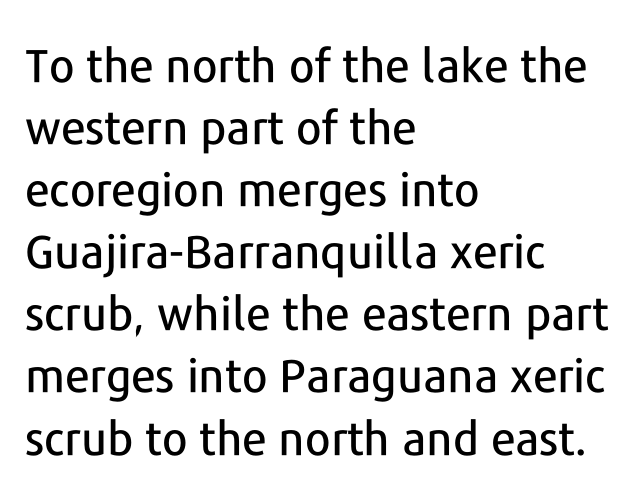
The baseline area is clear. A sans-serif font was chosen for this passage. Observe the ordinary spacing: letters are neighbours, not strangers. Ordinary non-slanted type is in use. These lines stack with their left ends in a neat column. Vertical spacing — default.
